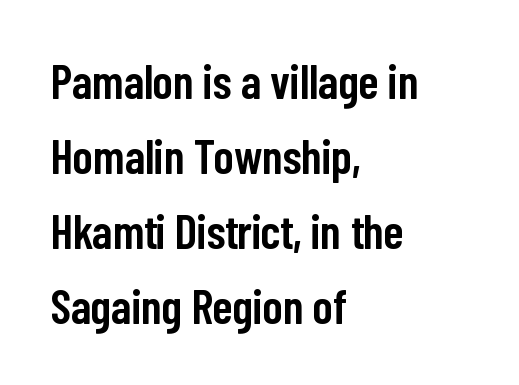
The image shows 48 px semibold, condensed sans-serif type, upright; set left-aligned, normal line spacing (1.56x), normal letter spacing, not underlined; low stroke contrast and a medium x-height.
